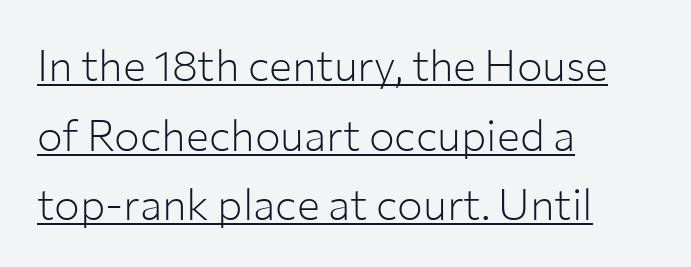
Observe the absence of serifs on each vertical stroke in this sample. Characters remain perfectly vertical along every line. Notice how a bar underscores the lettering throughout. Weight: not bold — regular or lighter. Rows of type keep a routine distance in the vertical direction. In CSS terms this would be text-align: left.
